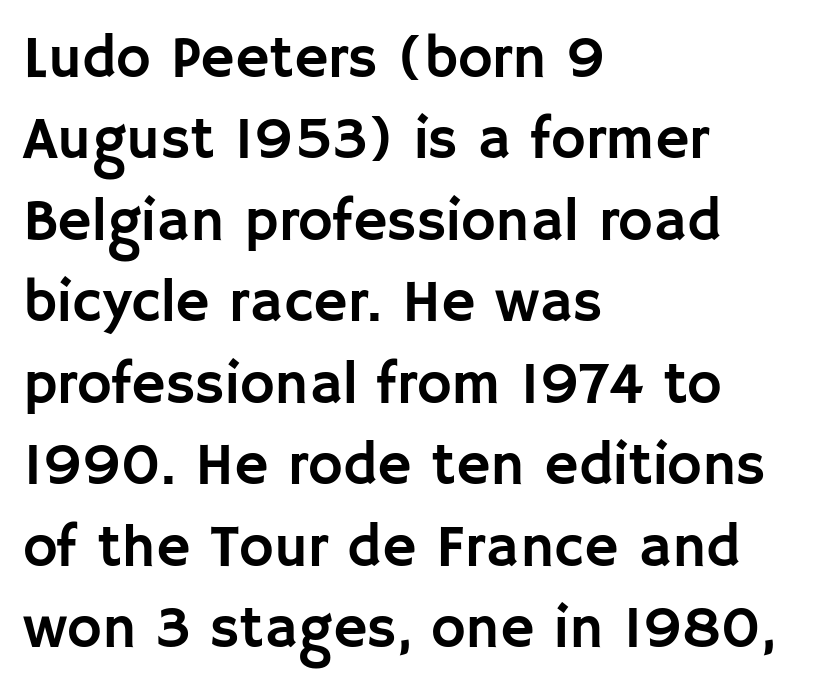
The space directly below the letters is spotless. The designer left line spacing at the default. Every character sits straight up, as roman type does. The paragraph has a hard left edge and a soft right edge. This sample has the flowing, uneven cadence of proportional lettering. Letter spacing: default.
